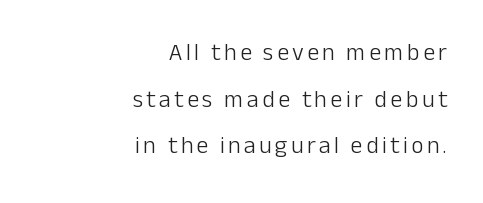
Q: Is the text bold? A: No.
Q: Is the text italic (slanted)? A: No, it is upright.
Q: Is the text underlined? A: No.
Q: How is the paragraph aligned? A: Right-aligned.
Q: Is the spacing between lines tight, normal or loose? A: Loose.
